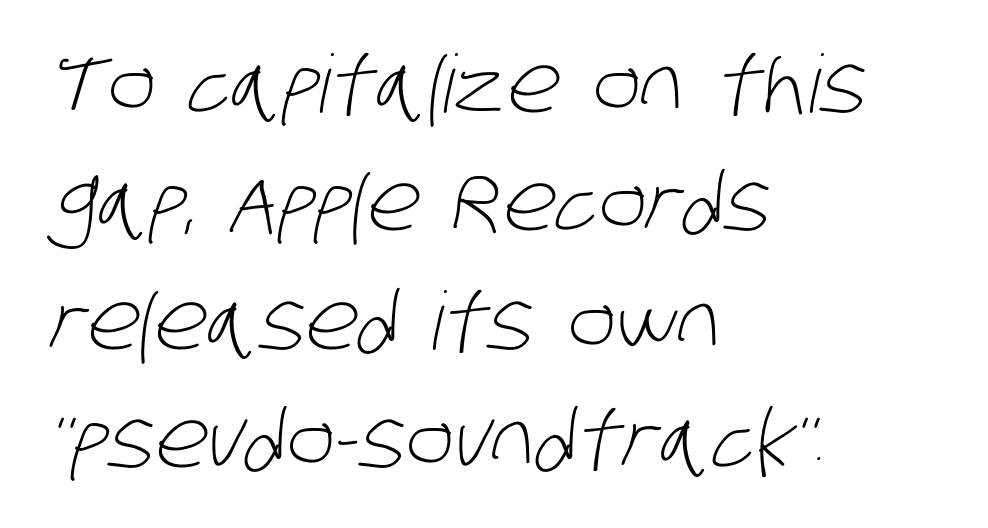
Typeset ragged right — the left edge is the straight one. In terms of letterform style, serifs are entirely absent. The cut favours lightness, reaching ordinary text weight at its darkest. Observe the ordinary spacing: letters are neighbours, not strangers. The space directly below the letters is spotless.
